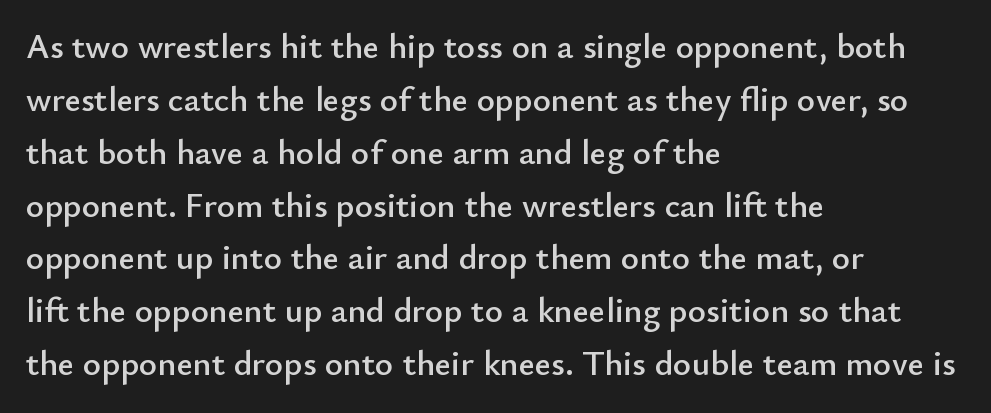
The image shows 35 px sans-serif type, upright; set left-aligned, normal line spacing (1.51x), normal letter spacing, not underlined; low stroke contrast and a small x-height.
